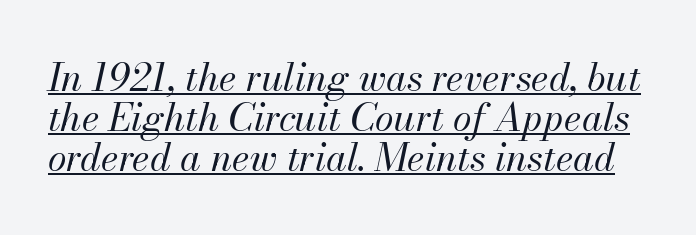
This rendering leaves character spacing at its baseline value. No extra ink here — the face is not bold. Leading is clearly below the norm, producing a dense column. The typesetter has applied underlining to the passage shown.
